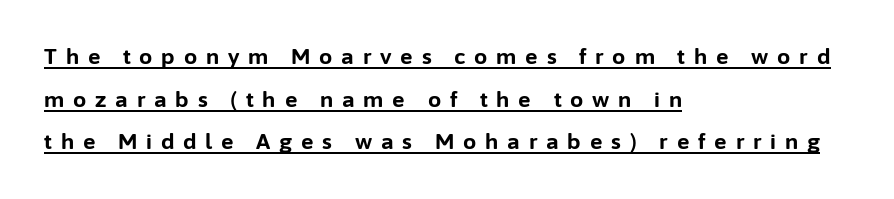
{"italic": "no", "bold": "yes", "underline": "yes", "align": "left", "line_spacing": "loose", "line_spacing_ratio": 2.03, "letter_spacing": "wide", "letter_spacing_em": 0.42, "glyph_px": 21}
